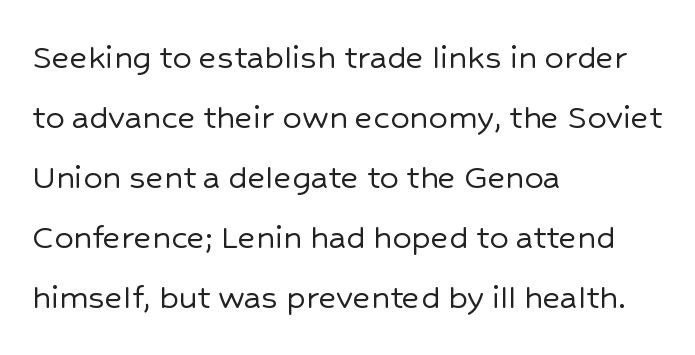
{"serif": "no", "italic": "no", "width": "normal", "stroke_contrast": "low", "x_height": "medium", "monospaced": "no", "underline": "no", "align": "left", "line_spacing": "normal", "line_spacing_ratio": 1.58, "letter_spacing": "normal", "letter_spacing_em": 0.0, "glyph_px": 38}
